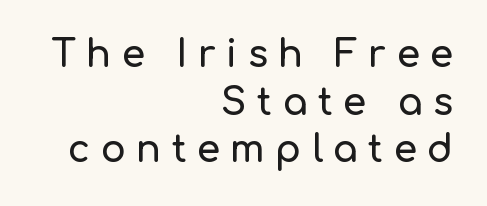
Q: Is the text italic (slanted)? A: No, it is upright.
Q: Is the typeface a serif or a sans-serif typeface? A: Sans-serif.
Q: Is the text underlined? A: No.
Q: How is the paragraph aligned? A: Right-aligned.
Q: Is the spacing between letters normal or unusually wide? A: Unusually wide.
Q: Is the spacing between lines tight, normal or loose? A: Normal.
Q: Width (condensed, normal, or wide)? A: Normal.
Q: Stroke contrast? A: Low.
Q: x-height? A: Medium.
Q: Monospaced? A: No.
